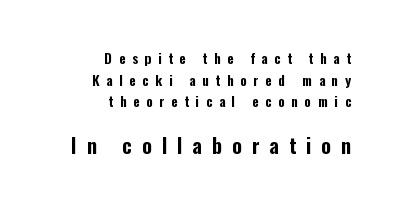
A roman cut, with each character standing at attention. What's the leading like? Ordinary, nothing unusual. Horizontally, the lines are justified to the trailing edge only. The designer gave the closing block more size than the opening block.
